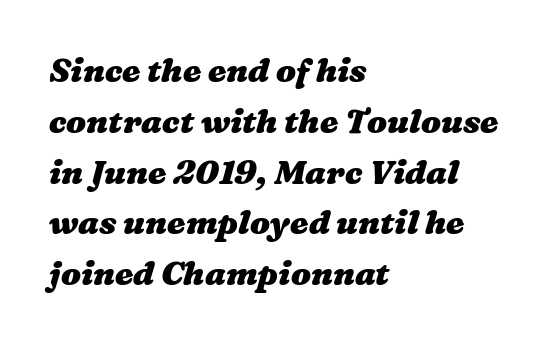
Q: Is the text bold? A: Yes.
Q: Is the text underlined? A: No.
Q: How is the paragraph aligned? A: Left-aligned.
Q: Is the spacing between letters normal or unusually wide? A: Normal.
Q: Is the spacing between lines tight, normal or loose? A: Normal.
Q: Width (condensed, normal, or wide)? A: Wide.
Q: Stroke contrast? A: Medium.
Q: x-height? A: Medium.
Q: Monospaced? A: No.
